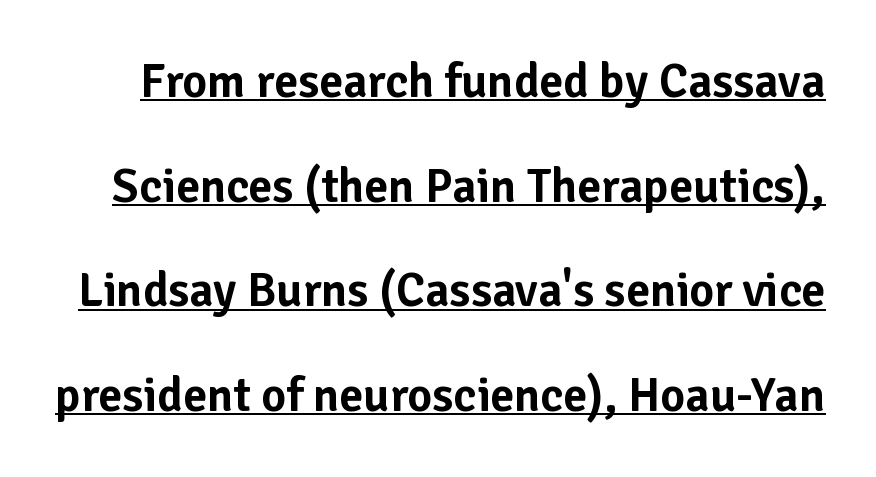
Q: Is the text italic (slanted)? A: No, it is upright.
Q: Is the typeface a serif or a sans-serif typeface? A: Sans-serif.
Q: Is the text underlined? A: Yes.
Q: Is the spacing between letters normal or unusually wide? A: Normal.
Q: Is the spacing between lines tight, normal or loose? A: Loose.
Q: Width (condensed, normal, or wide)? A: Normal.
Q: Stroke contrast? A: Low.
Q: x-height? A: Medium.
Q: Monospaced? A: No.
